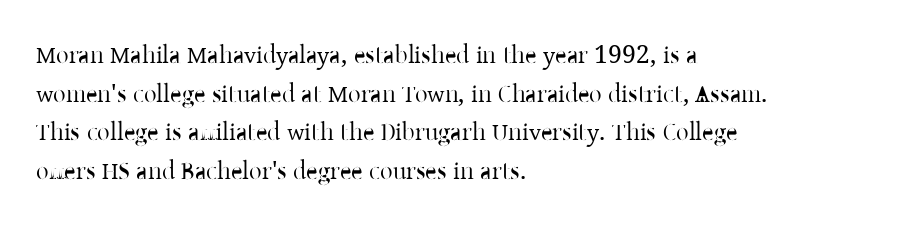
{"italic": "no", "bold": "no", "underline": "no", "align": "left", "line_spacing": "normal", "line_spacing_ratio": 1.55, "letter_spacing": "normal", "letter_spacing_em": 0.0, "glyph_px": 25}
